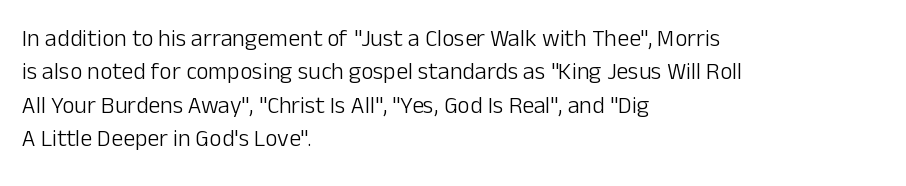
The image shows 24 px text type, upright; set left-aligned, normal line spacing (1.39x), normal letter spacing, not underlined.
